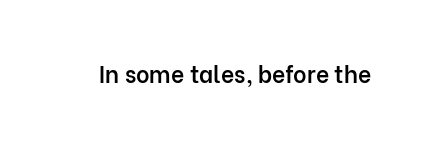
{"italic": "no", "bold": "semi", "underline": "no", "letter_spacing": "normal", "letter_spacing_em": 0.0, "glyph_px": 23}
